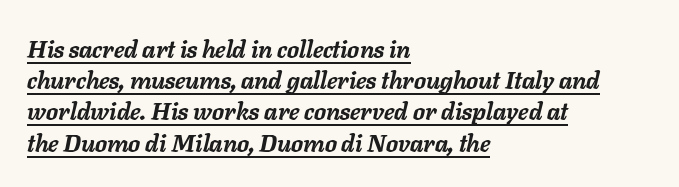
Q: Is the text bold? A: Yes.
Q: Is the text italic (slanted)? A: Yes, it leans right by about 11 degrees.
Q: Is the text underlined? A: Yes.
Q: How is the paragraph aligned? A: Left-aligned.
Q: Is the spacing between letters normal or unusually wide? A: Normal.
Q: Is the spacing between lines tight, normal or loose? A: Normal.
